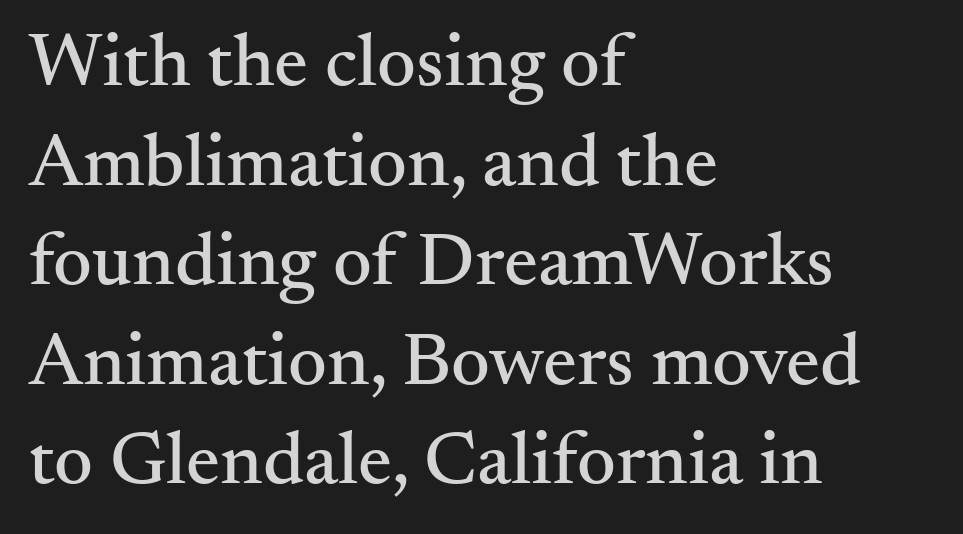
The image shows 76 px serif type, upright; set left-aligned, normal line spacing (1.31x), normal letter spacing, not underlined; medium stroke contrast and a small x-height.
